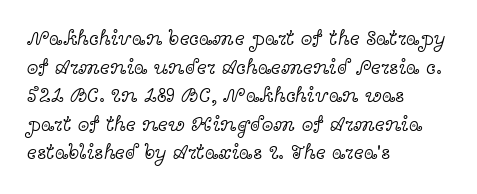
The image shows 21 px text type, upright; set left-aligned, normal line spacing (1.36x), normal letter spacing, not underlined.
